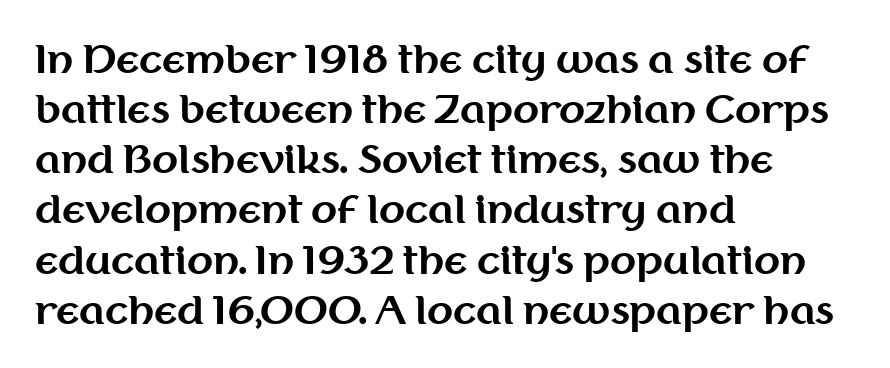
The image shows 38 px bold sans-serif type, upright; set left-aligned, normal line spacing (1.32x), normal letter spacing, not underlined; medium stroke contrast and a medium x-height.
